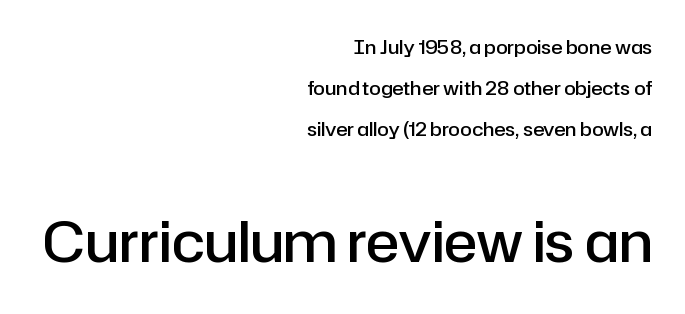
The image shows 56 px semibold sans-serif type, upright; set right-aligned, loose line spacing (2.15x), normal letter spacing, not underlined; the second (bottom) block is 2.95x larger; low stroke contrast and a medium x-height.
